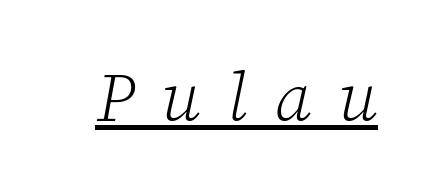
The image shows 68 px light serif type, italic (leaning right); set unusually wide letter spacing (+0.4 em), underlined; low stroke contrast and a medium x-height.
